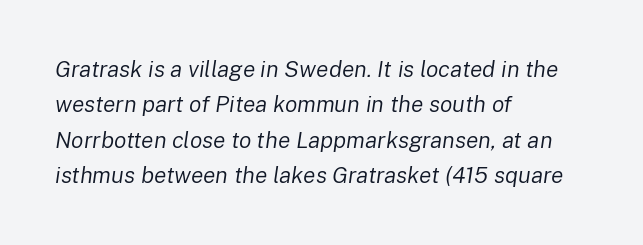
The image shows 23 px text type, italic (leaning right); set left-aligned, normal line spacing (1.54x), normal letter spacing, not underlined.
